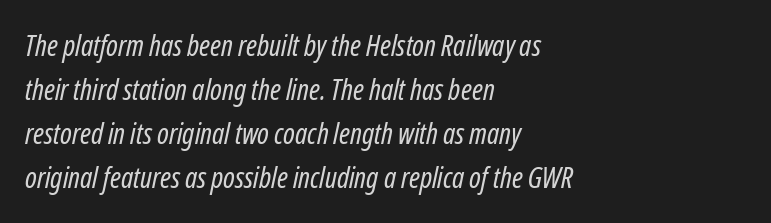
Leading matches the norm, producing a regular column. Notice how the stems are inclined rather than vertical — that's the hallmark of italics. Think of a printed novel: that variable character pitch is what you see here. The words here are not underlined. The horizontal fit of the characters is conventional and even. Stroke mass is kept to a normal reading level or below.
